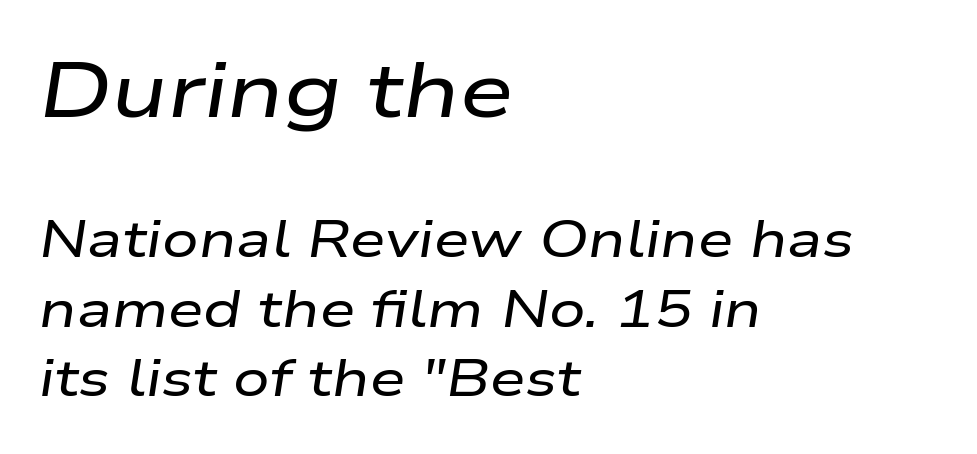
The face used here is proportionally spaced, like ordinary book or web type. The strip under each line holds only bare page. Looking at the ascenders, they clearly lean. Does the copy run flush right? No — it runs flush left. Nobody touched the tracking dial on this one.
